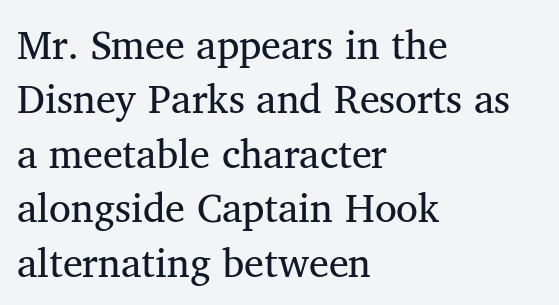
{"serif": "yes", "italic": "no", "bold": "no", "weight": "regular", "width": "normal", "stroke_contrast": "medium", "x_height": "medium", "monospaced": "no", "underline": "no", "align": "left", "line_spacing": "normal", "line_spacing_ratio": 1.36, "letter_spacing": "normal", "letter_spacing_em": 0.0, "glyph_px": 40}
